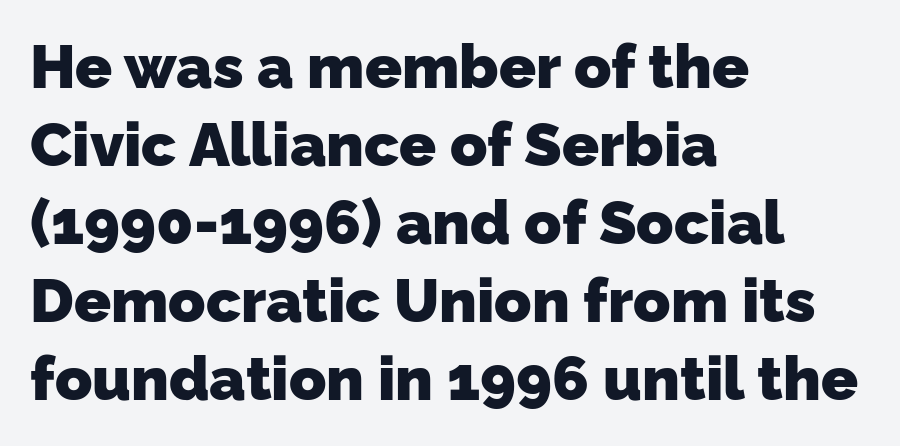
{"serif": "no", "bold": "yes", "weight": "heavy", "width": "normal", "stroke_contrast": "low", "x_height": "medium", "monospaced": "no", "underline": "no", "align": "left", "line_spacing": "normal", "line_spacing_ratio": 1.28, "letter_spacing": "normal", "letter_spacing_em": 0.0, "glyph_px": 61}
